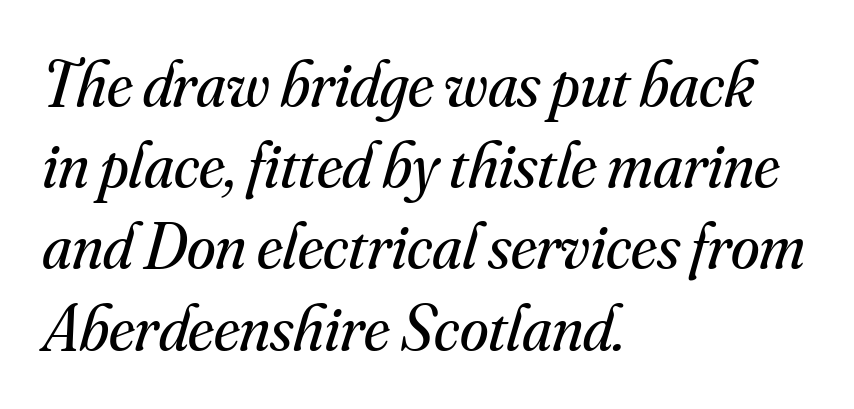
Q: Is the text bold? A: No.
Q: Is the text italic (slanted)? A: Yes, it leans right by about 16 degrees.
Q: Is the typeface a serif or a sans-serif typeface? A: Serif.
Q: Is the text underlined? A: No.
Q: How is the paragraph aligned? A: Left-aligned.
Q: Is the spacing between letters normal or unusually wide? A: Normal.
Q: Is the spacing between lines tight, normal or loose? A: Normal.
Q: Width (condensed, normal, or wide)? A: Normal.
Q: Stroke contrast? A: Medium.
Q: x-height? A: Small.
Q: Monospaced? A: No.
